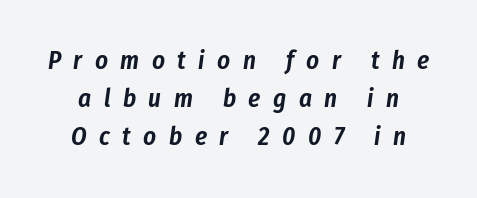
{"italic": "yes", "lean": "right", "slant_degrees": 8, "underline": "no", "line_spacing": "normal", "line_spacing_ratio": 1.53, "letter_spacing": "wide", "letter_spacing_em": 0.5, "glyph_px": 25}
